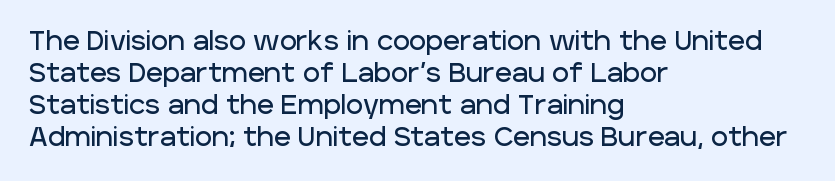
{"italic": "no", "underline": "no", "align": "left", "line_spacing_ratio": 1.23, "letter_spacing": "normal", "letter_spacing_em": 0.0, "glyph_px": 26}
